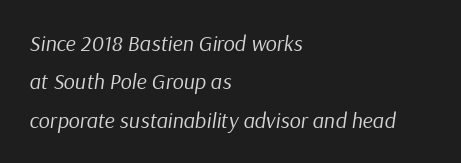
{"italic": "yes", "lean": "right", "slant_degrees": 9, "bold": "no", "underline": "no", "align": "left", "line_spacing_ratio": 1.75, "letter_spacing": "normal", "letter_spacing_em": 0.0, "glyph_px": 22}
